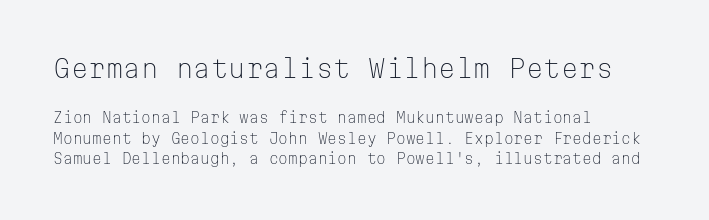
Q: Is the text bold? A: No.
Q: Is the text italic (slanted)? A: No, it is upright.
Q: Is the text underlined? A: No.
Q: How is the paragraph aligned? A: Left-aligned.
Q: Is the spacing between letters normal or unusually wide? A: Normal.
Q: Is the spacing between lines tight, normal or loose? A: Normal.
Q: Which block of text is set in a larger size, the first (top) or the second (bottom)? A: The first (top) one.
